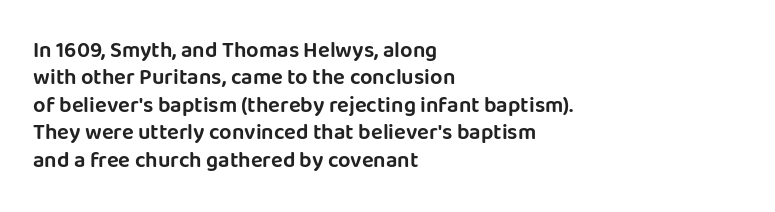
Letter spacing: default. Words float on clear page, feet unadorned. Every stem runs plumb, perpendicular to the baseline. Is there much room between lines? A standard amount, neither cramped nor airy. Reading down the block, your eye returns to a fixed left position each line.
